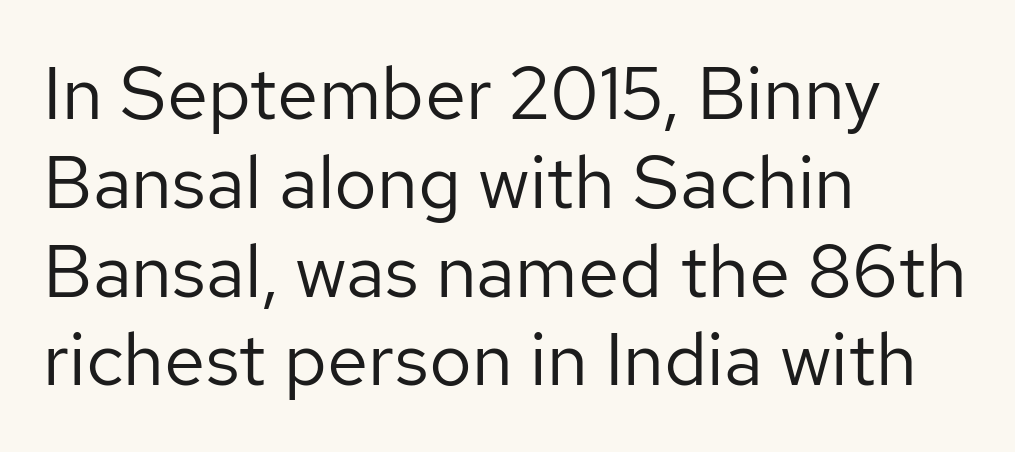
Q: Is the text bold? A: No.
Q: Is the text italic (slanted)? A: No, it is upright.
Q: Is the typeface a serif or a sans-serif typeface? A: Sans-serif.
Q: Is the text underlined? A: No.
Q: How is the paragraph aligned? A: Left-aligned.
Q: Is the spacing between letters normal or unusually wide? A: Normal.
Q: Width (condensed, normal, or wide)? A: Normal.
Q: Stroke contrast? A: Low.
Q: x-height? A: Medium.
Q: Monospaced? A: No.
